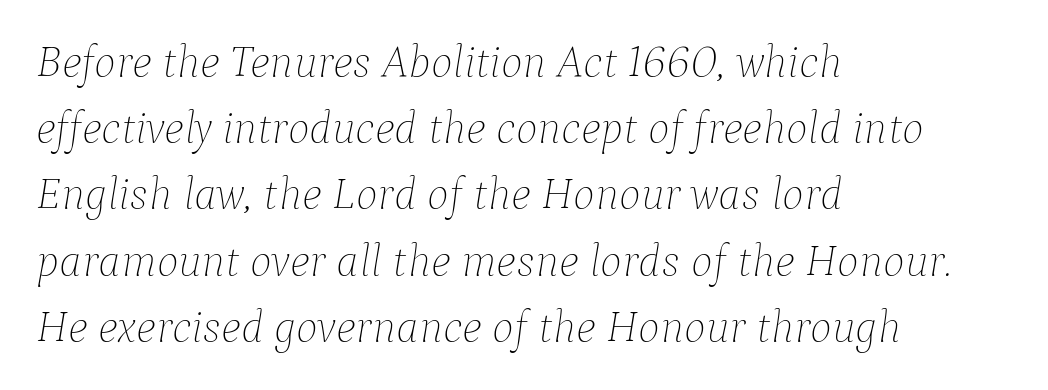
{"italic": "yes", "lean": "right", "slant_degrees": 9, "bold": "no", "weight": "thin", "width": "normal", "stroke_contrast": "low", "x_height": "medium", "monospaced": "no", "underline": "no", "align": "left", "line_spacing": "normal", "line_spacing_ratio": 1.44, "letter_spacing": "normal", "letter_spacing_em": 0.0, "glyph_px": 46}
